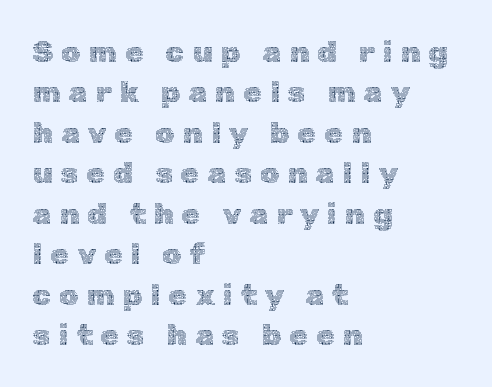
{"italic": "no", "bold": "no", "weight": "thin", "width": "normal", "x_height": "medium", "monospaced": "no", "underline": "no", "align": "left", "line_spacing": "normal", "line_spacing_ratio": 1.35, "letter_spacing": "wide", "letter_spacing_em": 0.27, "glyph_px": 30}
